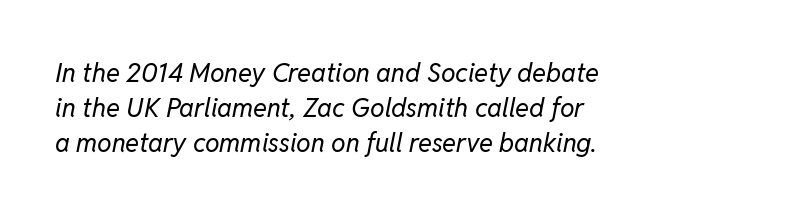
Q: Is the text bold? A: No.
Q: Is the text italic (slanted)? A: Yes, it leans right by about 11 degrees.
Q: Is the text underlined? A: No.
Q: How is the paragraph aligned? A: Left-aligned.
Q: Is the spacing between letters normal or unusually wide? A: Normal.
Q: Is the spacing between lines tight, normal or loose? A: Normal.
